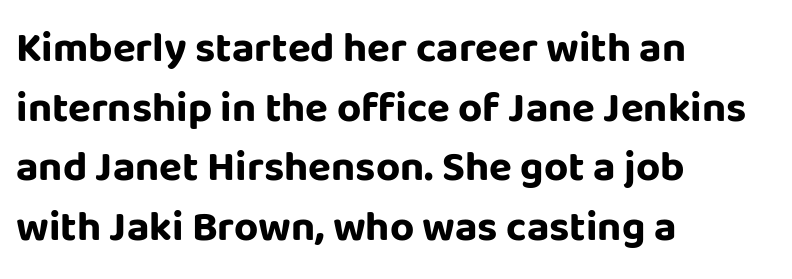
Q: Is the text bold? A: Yes.
Q: Is the text italic (slanted)? A: No, it is upright.
Q: Is the typeface a serif or a sans-serif typeface? A: Sans-serif.
Q: Is the text underlined? A: No.
Q: How is the paragraph aligned? A: Left-aligned.
Q: Is the spacing between letters normal or unusually wide? A: Normal.
Q: Is the spacing between lines tight, normal or loose? A: Normal.
Q: Width (condensed, normal, or wide)? A: Normal.
Q: Stroke contrast? A: Low.
Q: x-height? A: Large.
Q: Monospaced? A: No.
